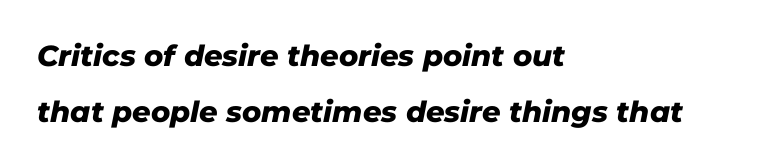
{"italic": "yes", "lean": "right", "slant_degrees": 11, "bold": "yes", "weight": "heavy", "width": "normal", "stroke_contrast": "low", "x_height": "medium", "monospaced": "no", "underline": "no", "align": "left", "line_spacing": "loose", "line_spacing_ratio": 1.93, "letter_spacing": "normal", "letter_spacing_em": 0.0, "glyph_px": 29}
